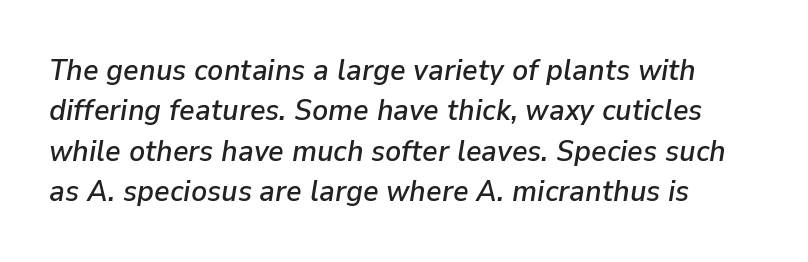
{"italic": "yes", "lean": "right", "slant_degrees": 9, "width": "normal", "stroke_contrast": "low", "x_height": "medium", "monospaced": "no", "underline": "no", "line_spacing": "normal", "line_spacing_ratio": 1.35, "letter_spacing": "normal", "letter_spacing_em": 0.0, "glyph_px": 30}
